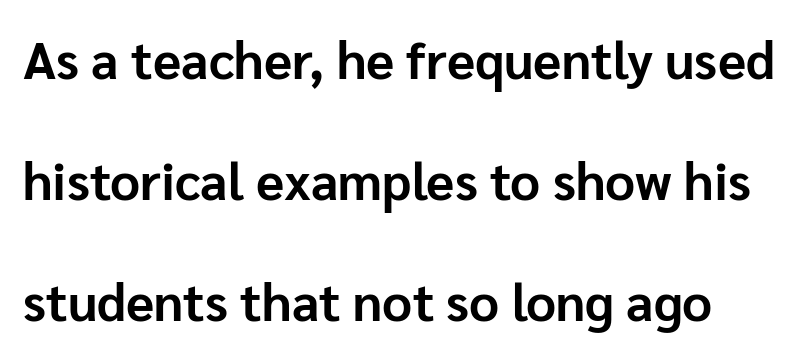
The image shows 52 px bold sans-serif type, upright; set loose line spacing (2.33x), normal letter spacing, not underlined; low stroke contrast and a medium x-height.
